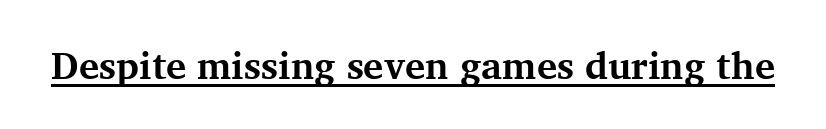
Q: Is the text bold? A: Yes.
Q: Is the text italic (slanted)? A: No, it is upright.
Q: Is the typeface a serif or a sans-serif typeface? A: Serif.
Q: Is the text underlined? A: Yes.
Q: Is the spacing between letters normal or unusually wide? A: Normal.
Q: Width (condensed, normal, or wide)? A: Normal.
Q: Stroke contrast? A: Medium.
Q: x-height? A: Medium.
Q: Monospaced? A: No.
